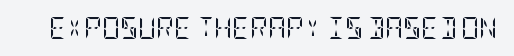
Q: Is the text bold? A: No.
Q: Is the text italic (slanted)? A: No, it is upright.
Q: Is the text underlined? A: No.
Q: Is the spacing between letters normal or unusually wide? A: Normal.
